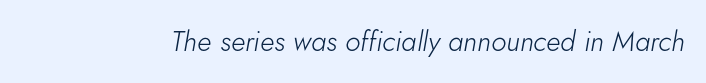
The image shows 28 px light type, italic (leaning right); set normal letter spacing, not underlined; low stroke contrast and a small x-height.
